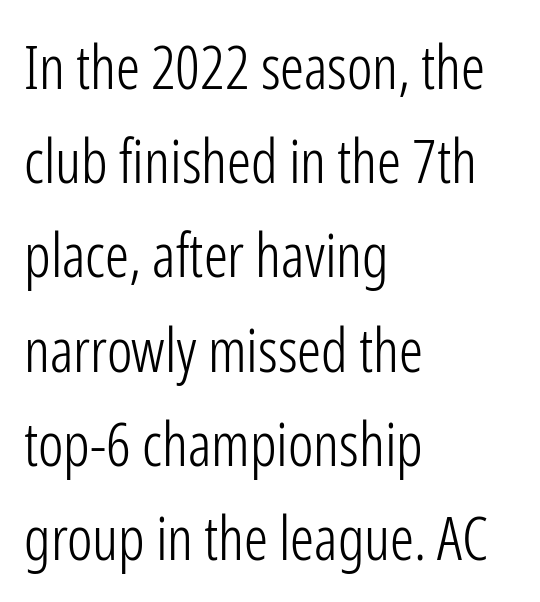
{"serif": "no", "italic": "no", "bold": "no", "weight": "light", "width": "condensed", "stroke_contrast": "low", "x_height": "medium", "monospaced": "no", "underline": "no", "align": "left", "line_spacing": "normal", "line_spacing_ratio": 1.57, "letter_spacing": "normal", "letter_spacing_em": 0.0, "glyph_px": 60}
